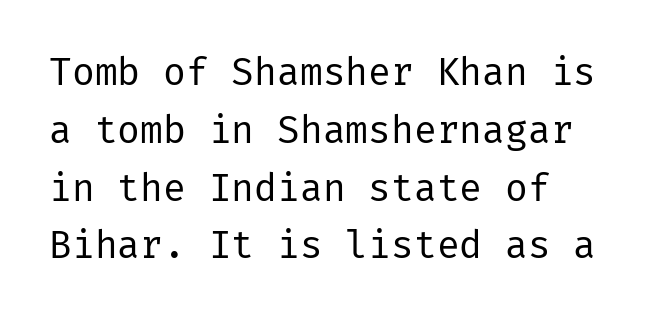
Q: Is the text bold? A: No.
Q: Is the text italic (slanted)? A: No, it is upright.
Q: Is the typeface a serif or a sans-serif typeface? A: Sans-serif.
Q: Is the text underlined? A: No.
Q: How is the paragraph aligned? A: Left-aligned.
Q: Is the spacing between letters normal or unusually wide? A: Normal.
Q: Is the spacing between lines tight, normal or loose? A: Normal.
Q: Width (condensed, normal, or wide)? A: Normal.
Q: Stroke contrast? A: Low.
Q: x-height? A: Medium.
